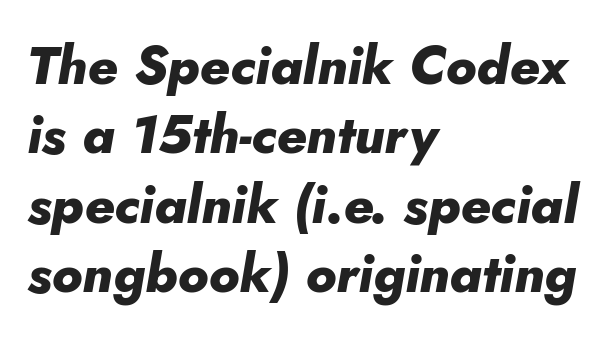
{"italic": "yes", "lean": "right", "slant_degrees": 5, "bold": "yes", "weight": "heavy", "width": "normal", "stroke_contrast": "low", "x_height": "small", "monospaced": "no", "underline": "no", "align": "left", "line_spacing": "normal", "line_spacing_ratio": 1.31, "letter_spacing": "normal", "letter_spacing_em": 0.0, "glyph_px": 53}
